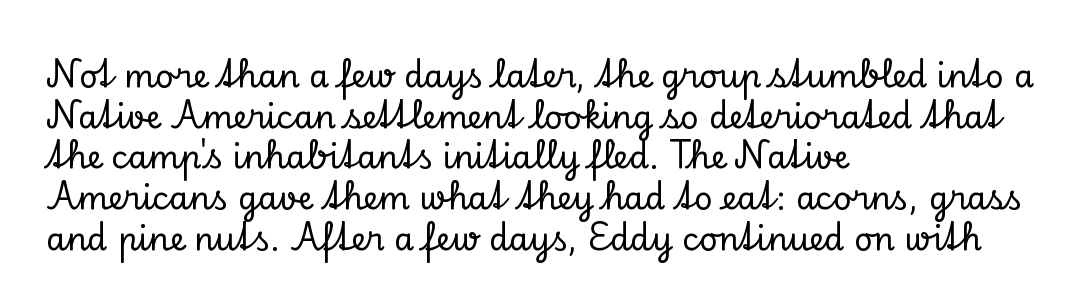
Q: Is the text italic (slanted)? A: No, it is upright.
Q: Is the text underlined? A: No.
Q: How is the paragraph aligned? A: Left-aligned.
Q: Is the spacing between letters normal or unusually wide? A: Normal.
Q: Is the spacing between lines tight, normal or loose? A: Normal.
Q: Width (condensed, normal, or wide)? A: Normal.
Q: Stroke contrast? A: Low.
Q: x-height? A: Small.
Q: Monospaced? A: No.
